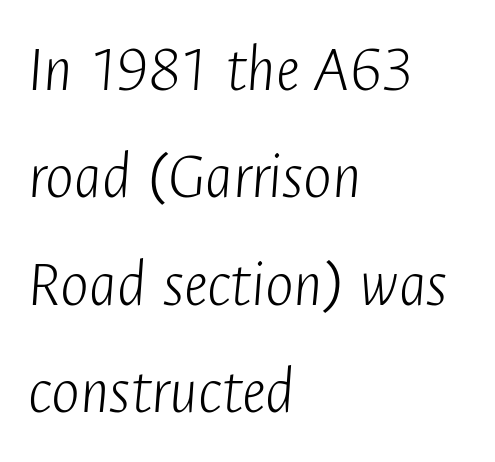
Q: Is the text bold? A: No.
Q: Is the text italic (slanted)? A: Yes, it leans right by about 4 degrees.
Q: Is the text underlined? A: No.
Q: How is the paragraph aligned? A: Left-aligned.
Q: Is the spacing between letters normal or unusually wide? A: Normal.
Q: Is the spacing between lines tight, normal or loose? A: Normal.
Q: Width (condensed, normal, or wide)? A: Condensed.
Q: Stroke contrast? A: Low.
Q: x-height? A: Medium.
Q: Monospaced? A: No.
